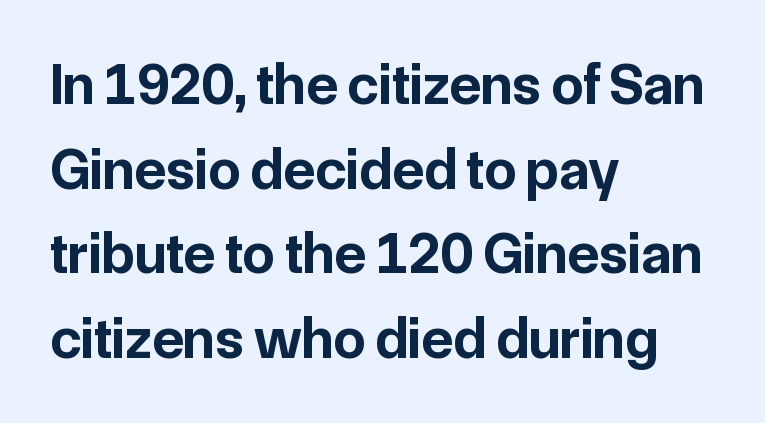
{"serif": "no", "italic": "no", "bold": "yes", "weight": "bold", "width": "normal", "stroke_contrast": "low", "x_height": "medium", "monospaced": "no", "underline": "no", "align": "left", "line_spacing": "normal", "line_spacing_ratio": 1.46, "letter_spacing": "normal", "letter_spacing_em": 0.0, "glyph_px": 58}
